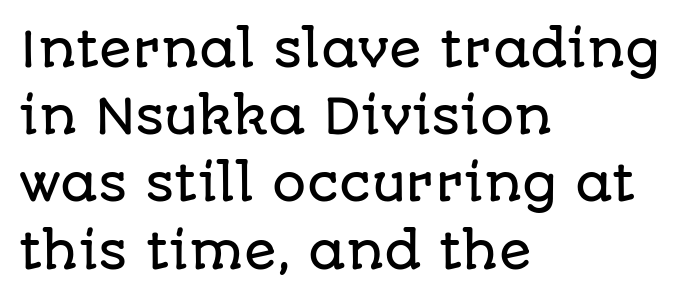
Q: Is the text italic (slanted)? A: No, it is upright.
Q: Is the typeface a serif or a sans-serif typeface? A: Sans-serif.
Q: Is the text underlined? A: No.
Q: How is the paragraph aligned? A: Left-aligned.
Q: Is the spacing between letters normal or unusually wide? A: Normal.
Q: Is the spacing between lines tight, normal or loose? A: Normal.
Q: Width (condensed, normal, or wide)? A: Normal.
Q: Stroke contrast? A: Low.
Q: x-height? A: Large.
Q: Monospaced? A: No.
